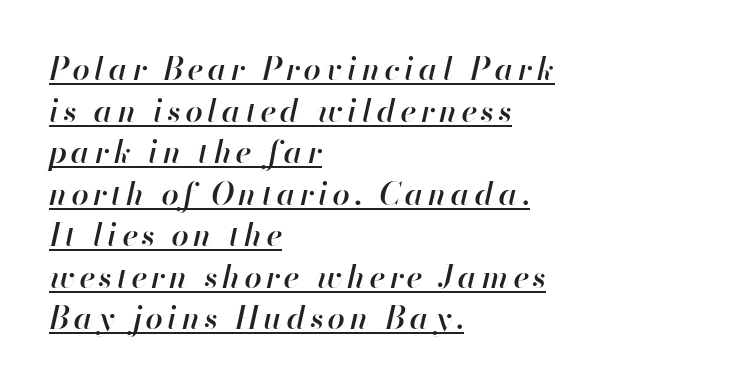
{"italic": "yes", "lean": "right", "slant_degrees": 13, "bold": "semi", "weight": "semibold", "width": "normal", "stroke_contrast": "high", "x_height": "small", "monospaced": "no", "underline": "yes", "align": "left", "line_spacing": "normal", "line_spacing_ratio": 1.34, "glyph_px": 31}
